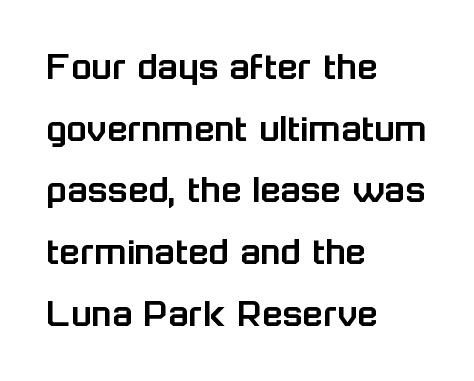
{"serif": "no", "italic": "no", "width": "normal", "stroke_contrast": "low", "x_height": "medium", "monospaced": "no", "underline": "no", "align": "left", "line_spacing": "normal", "line_spacing_ratio": 1.47, "letter_spacing": "normal", "letter_spacing_em": 0.0, "glyph_px": 42}
